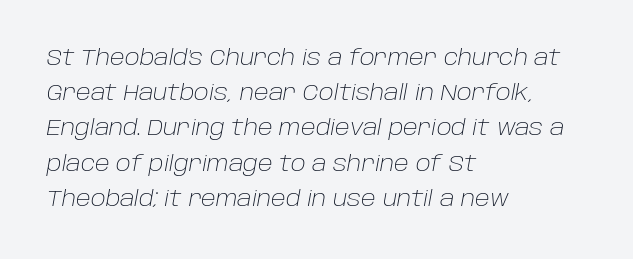
Q: Is the text bold? A: No.
Q: Is the text italic (slanted)? A: Yes, it leans right by about 10 degrees.
Q: Is the text underlined? A: No.
Q: How is the paragraph aligned? A: Left-aligned.
Q: Is the spacing between letters normal or unusually wide? A: Normal.
Q: Is the spacing between lines tight, normal or loose? A: Normal.
